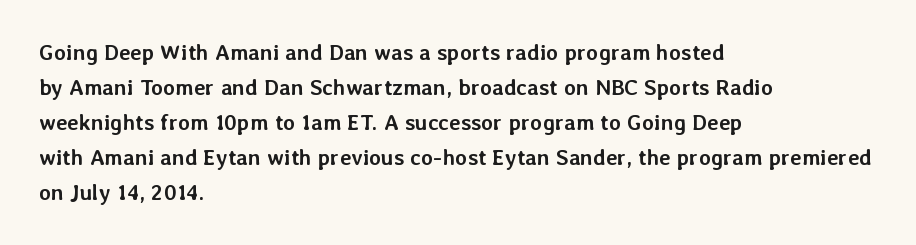
Horizontal bands of white between lines are of average thickness. The rendering keeps characters at their native spacing. Line beginnings align vertically; line endings do not. The font is running at its bold setting. No italicization has been applied; the sample stays upright.
